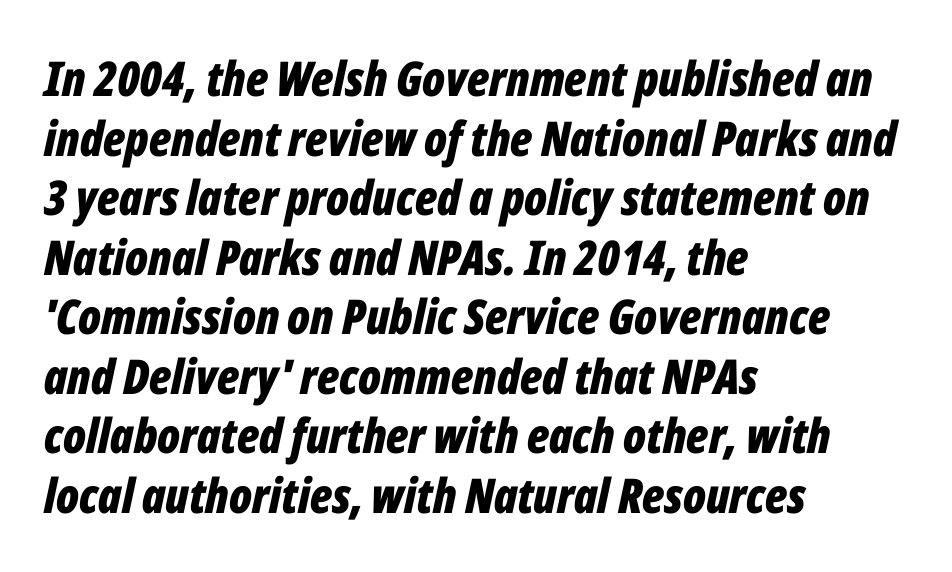
Any mark beneath the type? The region is blank. Heavy-handed strokes throughout: this text is bold. Is the block centered? No — it sits flush against the left margin. The rendering uses natural spacing where letterforms have individual widths.
